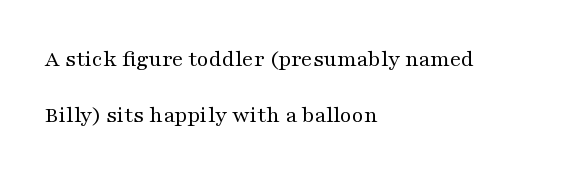
Q: Is the text bold? A: No.
Q: Is the text italic (slanted)? A: No, it is upright.
Q: Is the text underlined? A: No.
Q: How is the paragraph aligned? A: Left-aligned.
Q: Is the spacing between letters normal or unusually wide? A: Normal.
Q: Is the spacing between lines tight, normal or loose? A: Loose.
